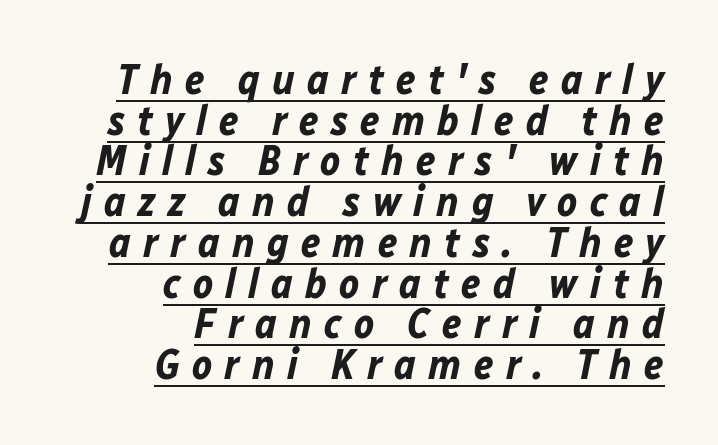
Q: Is the text bold? A: Yes.
Q: Is the text italic (slanted)? A: Yes, it leans right by about 12 degrees.
Q: Is the text underlined? A: Yes.
Q: How is the paragraph aligned? A: Right-aligned.
Q: Is the spacing between letters normal or unusually wide? A: Unusually wide.
Q: Is the spacing between lines tight, normal or loose? A: Tight.
Q: Width (condensed, normal, or wide)? A: Normal.
Q: Stroke contrast? A: Low.
Q: x-height? A: Medium.
Q: Monospaced? A: No.
